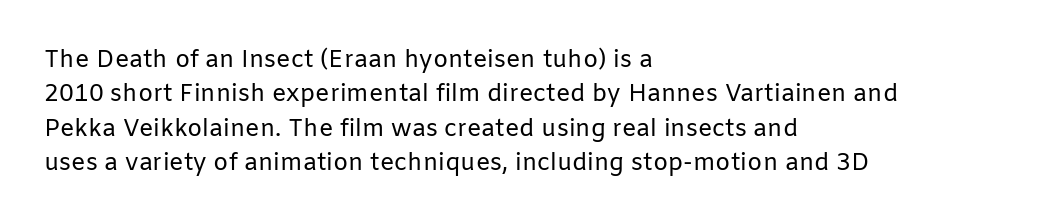
{"italic": "no", "bold": "no", "underline": "no", "align": "left", "line_spacing": "normal", "line_spacing_ratio": 1.43, "letter_spacing": "normal", "letter_spacing_em": 0.0, "glyph_px": 24}
